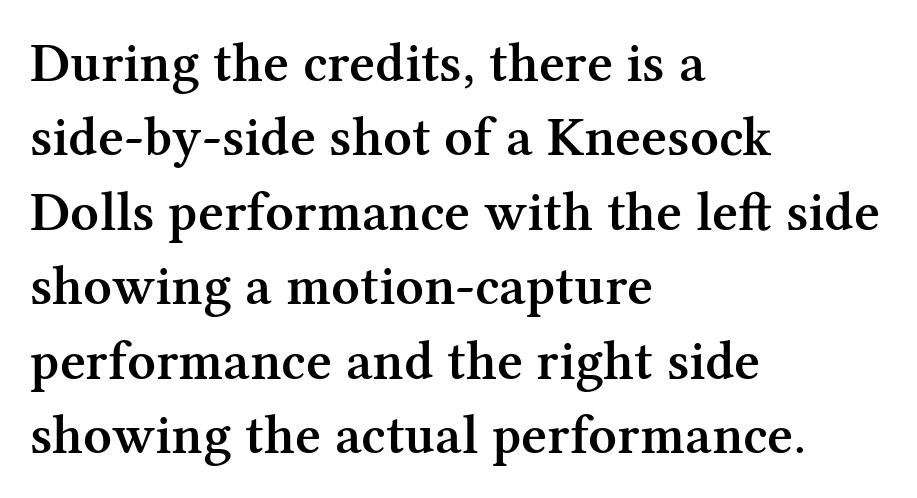
The image shows 56 px semibold serif type, upright; set left-aligned, normal line spacing (1.33x), normal letter spacing, not underlined; medium stroke contrast and a medium x-height.
